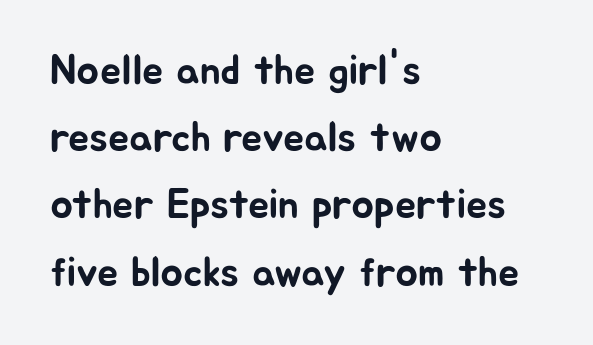
{"serif": "no", "italic": "no", "width": "normal", "stroke_contrast": "low", "x_height": "medium", "monospaced": "no", "underline": "no", "align": "left", "line_spacing": "normal", "line_spacing_ratio": 1.6, "letter_spacing": "normal", "letter_spacing_em": 0.0, "glyph_px": 42}
